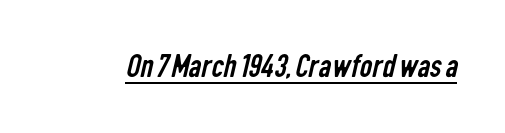
The image shows 35 px regular-weight, condensed sans-serif type; set normal letter spacing, underlined; low stroke contrast and a medium x-height.
